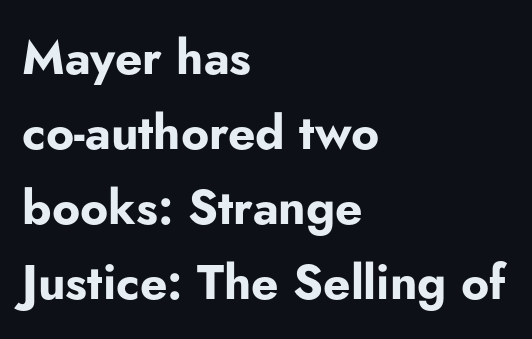
{"serif": "no", "italic": "no", "bold": "yes", "weight": "bold", "width": "normal", "stroke_contrast": "low", "x_height": "small", "monospaced": "no", "underline": "no", "align": "left", "line_spacing": "normal", "line_spacing_ratio": 1.56, "letter_spacing": "normal", "letter_spacing_em": 0.0, "glyph_px": 48}
